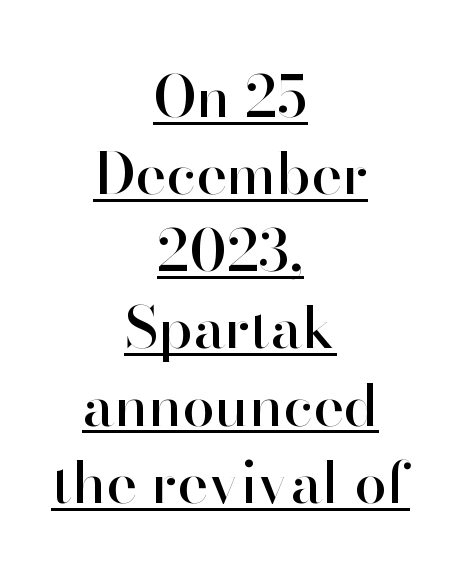
The image shows 58 px sans-serif type, upright; set centered, normal line spacing (1.33x), normal letter spacing, underlined; high stroke contrast and a small x-height.
